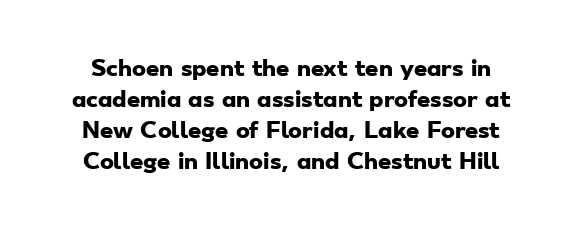
The image shows 21 px bold type; set normal line spacing (1.47x), normal letter spacing, not underlined.
